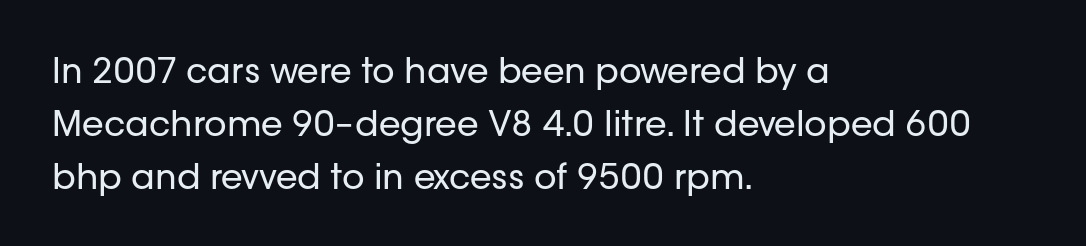
{"serif": "no", "italic": "no", "bold": "no", "weight": "regular", "width": "normal", "stroke_contrast": "low", "x_height": "medium", "monospaced": "no", "underline": "no", "align": "left", "line_spacing": "normal", "line_spacing_ratio": 1.51, "letter_spacing": "normal", "letter_spacing_em": 0.0, "glyph_px": 35}
